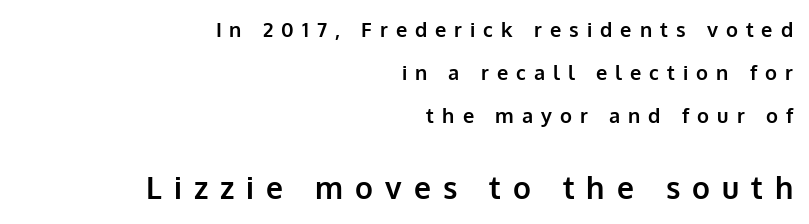
Note: smaller setting up top, larger setting below. Note the varied advance widths — an 'i' is clearly narrower than an 'm'. Every letter is thick-stroked: bold, no question. Regarding serifs, this sample does without them. Only glyphs here, with clear space below each row. In terms of letterspacing, this is a distinctly airy, spread setting.
